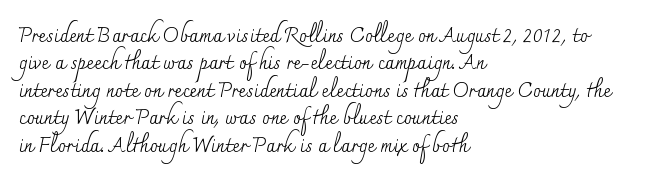
The image shows 20 px text type; set left-aligned, normal line spacing (1.37x), normal letter spacing, not underlined.
